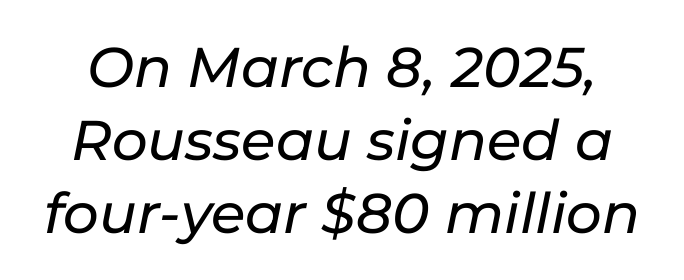
The image shows 56 px text type, italic (leaning right); set normal line spacing (1.3x), normal letter spacing, not underlined; low stroke contrast and a medium x-height.
